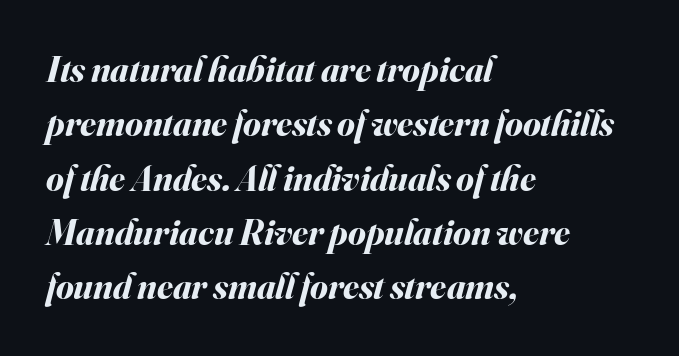
{"italic": "yes", "lean": "right", "slant_degrees": 16, "bold": "yes", "weight": "bold", "width": "normal", "stroke_contrast": "medium", "x_height": "small", "monospaced": "no", "underline": "no", "align": "left", "line_spacing": "normal", "line_spacing_ratio": 1.51, "letter_spacing": "normal", "letter_spacing_em": 0.0, "glyph_px": 36}
